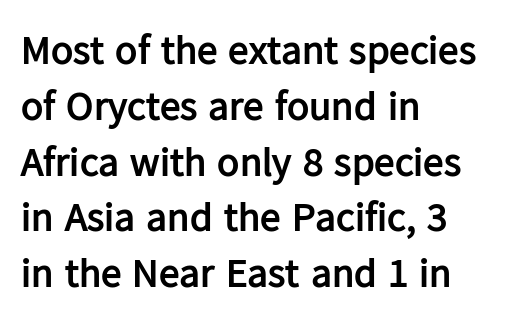
The designer went with a sans here, leaving each stem footless. The lines are quadded left. The specimen omits any rule beneath the text block's lines. Regular leading. These lines were composed using upright roman letters. Tracking value appears to be zero — textbook default spacing.
